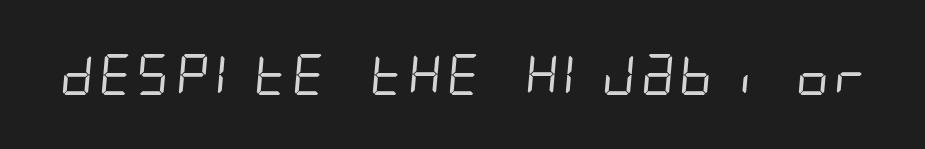
Q: Is the text bold? A: No.
Q: Is the typeface a serif or a sans-serif typeface? A: Sans-serif.
Q: Is the text underlined? A: No.
Q: Is the spacing between letters normal or unusually wide? A: Normal.
Q: Width (condensed, normal, or wide)? A: Condensed.
Q: Stroke contrast? A: Low.
Q: x-height? A: Large.
